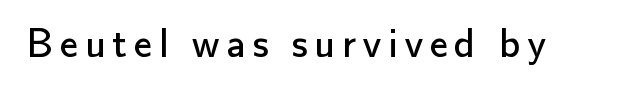
Q: Is the text bold? A: No.
Q: Is the text italic (slanted)? A: No, it is upright.
Q: Is the typeface a serif or a sans-serif typeface? A: Sans-serif.
Q: Is the text underlined? A: No.
Q: Width (condensed, normal, or wide)? A: Normal.
Q: Stroke contrast? A: Low.
Q: x-height? A: Small.
Q: Monospaced? A: No.
